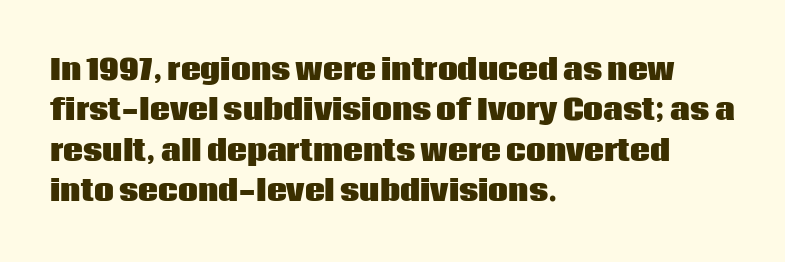
This sample uses an upright cut, with every glyph sitting square on the baseline. Caption: bold face, heavy strokes. The glyphs are unaccompanied by any horizontal stroke below them. These lines are rendered in a variable-pitch font. Notice how the passage keeps a crisp vertical edge on the left only.
